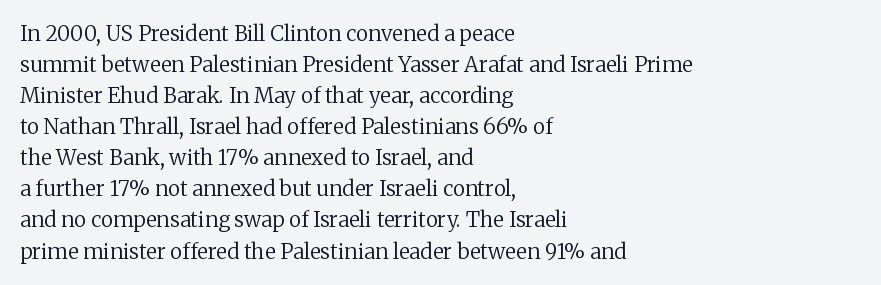
{"italic": "no", "bold": "no", "underline": "no", "align": "left", "line_spacing": "normal", "line_spacing_ratio": 1.48, "letter_spacing": "normal", "letter_spacing_em": 0.0, "glyph_px": 21}
